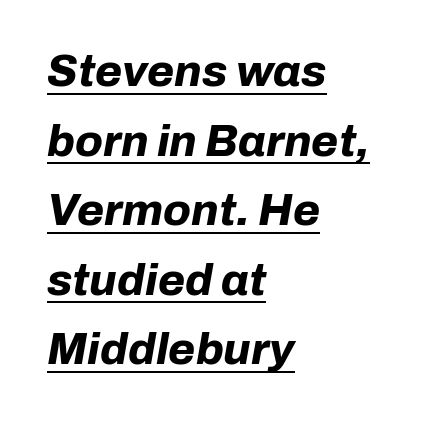
Q: Is the text bold? A: Yes.
Q: Is the text italic (slanted)? A: Yes, it leans right by about 10 degrees.
Q: Is the text underlined? A: Yes.
Q: How is the paragraph aligned? A: Left-aligned.
Q: Is the spacing between letters normal or unusually wide? A: Normal.
Q: Is the spacing between lines tight, normal or loose? A: Normal.
Q: Width (condensed, normal, or wide)? A: Normal.
Q: Stroke contrast? A: Low.
Q: x-height? A: Medium.
Q: Monospaced? A: No.
